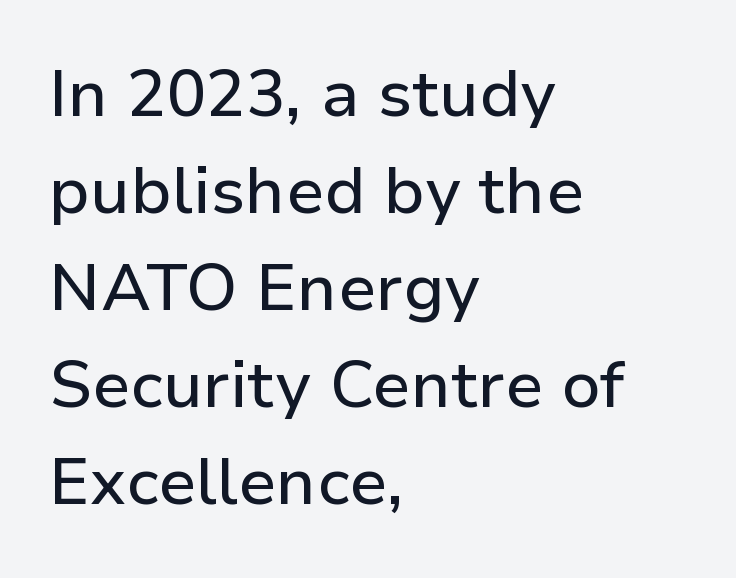
Q: Is the text italic (slanted)? A: No, it is upright.
Q: Is the typeface a serif or a sans-serif typeface? A: Sans-serif.
Q: Is the text underlined? A: No.
Q: How is the paragraph aligned? A: Left-aligned.
Q: Is the spacing between letters normal or unusually wide? A: Normal.
Q: Is the spacing between lines tight, normal or loose? A: Normal.
Q: Width (condensed, normal, or wide)? A: Normal.
Q: Stroke contrast? A: Low.
Q: x-height? A: Medium.
Q: Monospaced? A: No.
